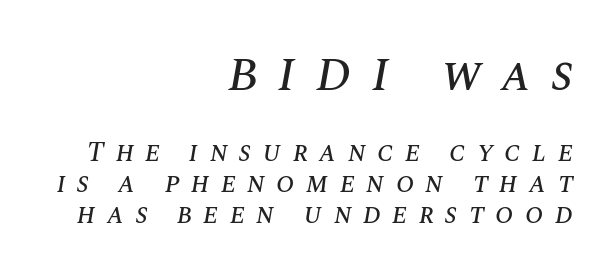
Q: Is the text italic (slanted)? A: Yes, it leans right by about 10 degrees.
Q: Is the text underlined? A: No.
Q: How is the paragraph aligned? A: Right-aligned.
Q: Is the spacing between letters normal or unusually wide? A: Unusually wide.
Q: Is the spacing between lines tight, normal or loose? A: Tight.
Q: Which block of text is set in a larger size, the first (top) or the second (bottom)? A: The first (top) one.
Q: Width (condensed, normal, or wide)? A: Normal.
Q: Stroke contrast? A: Medium.
Q: x-height? A: Large.
Q: Monospaced? A: No.
